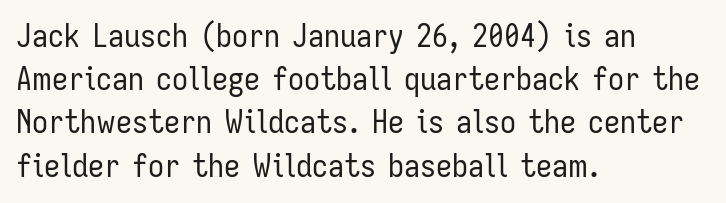
The image shows 32 px regular-weight, condensed sans-serif type, upright; set left-aligned, normal line spacing (1.35x), normal letter spacing, not underlined; low stroke contrast and a medium x-height.
